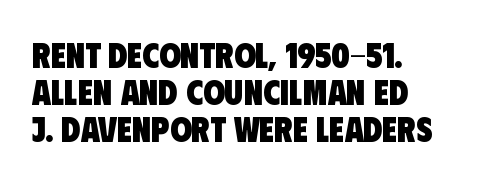
Think of a printed novel: that variable character pitch is what you see here. Each word holds together tightly as a unit, with standard inter-letter gaps. You can tell from the bare stems that sans-serif type was used. The sample has been set heavy, in full bold. Reading down the column, the eye jumps only a short way to each next line. Which margin do the lines hug? The left one — the right edge is uneven.
